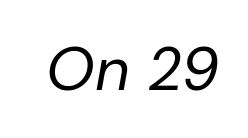
{"italic": "yes", "lean": "right", "slant_degrees": 10, "bold": "no", "weight": "regular", "width": "normal", "stroke_contrast": "low", "x_height": "medium", "monospaced": "no", "underline": "no", "letter_spacing": "normal", "letter_spacing_em": 0.0, "glyph_px": 61}
